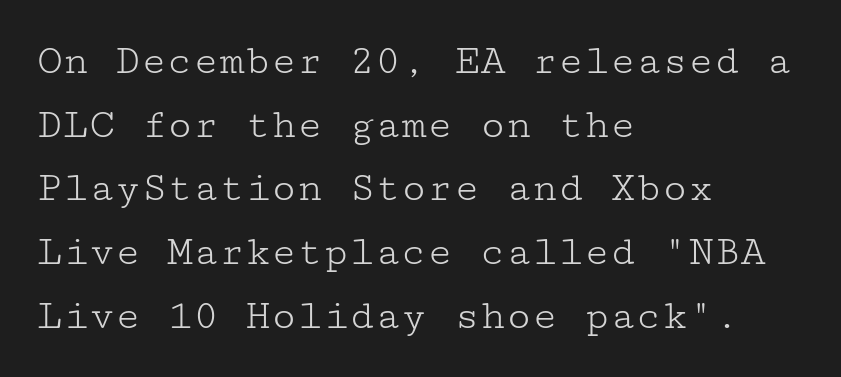
Q: Is the text bold? A: No.
Q: Is the text italic (slanted)? A: No, it is upright.
Q: Is the typeface a serif or a sans-serif typeface? A: Serif.
Q: Is the text underlined? A: No.
Q: How is the paragraph aligned? A: Left-aligned.
Q: Is the spacing between letters normal or unusually wide? A: Normal.
Q: Is the spacing between lines tight, normal or loose? A: Normal.
Q: Width (condensed, normal, or wide)? A: Wide.
Q: Stroke contrast? A: Low.
Q: x-height? A: Medium.
